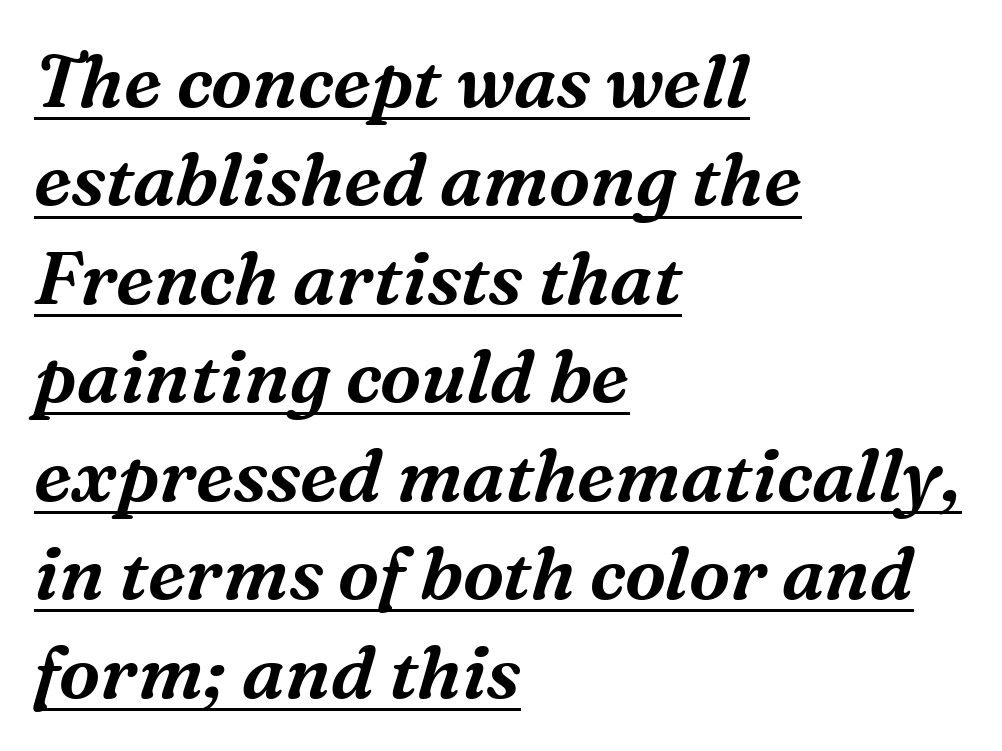
Slant detected: the letters are inclined. Looks like regular typesetting: each glyph gets only the width it needs. The glyphs in this specimen are seriffed. A typographer would call this underscored text. Quick note: interline space is typical. These lines keep a tight, regular rhythm from letter to letter.
